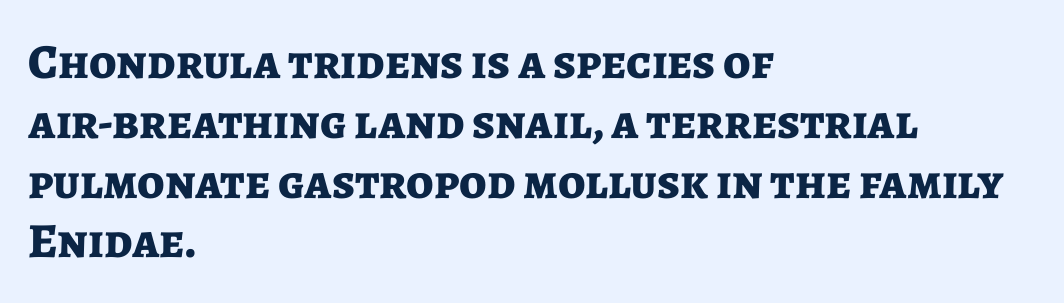
The image shows 49 px bold sans-serif type, upright; set left-aligned, line spacing 1.22x, normal letter spacing, not underlined; low stroke contrast and a medium x-height.
